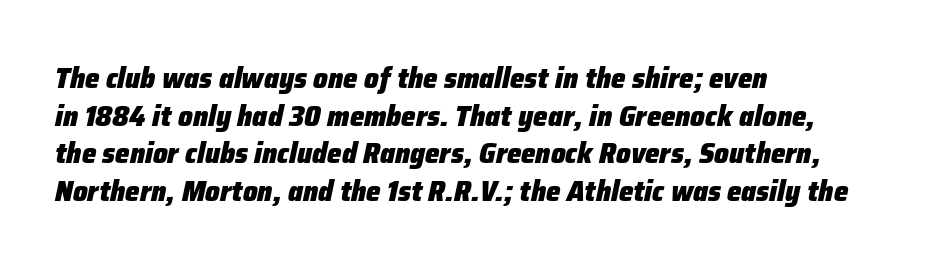
Q: Is the text bold? A: Yes.
Q: Is the text italic (slanted)? A: Yes, it leans right by about 12 degrees.
Q: Is the text underlined? A: No.
Q: How is the paragraph aligned? A: Left-aligned.
Q: Is the spacing between letters normal or unusually wide? A: Normal.
Q: Is the spacing between lines tight, normal or loose? A: Normal.
Q: Width (condensed, normal, or wide)? A: Normal.
Q: Stroke contrast? A: Low.
Q: x-height? A: Medium.
Q: Monospaced? A: No.
